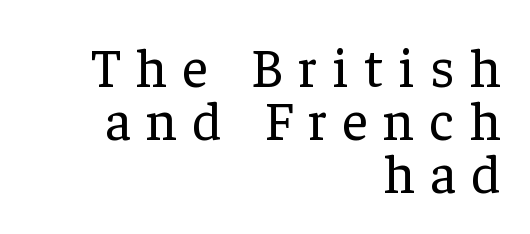
The image shows 55 px regular-weight serif type, upright; set right-aligned, tight line spacing (0.96x), unusually wide letter spacing (+0.28 em), not underlined; low stroke contrast and a medium x-height.
